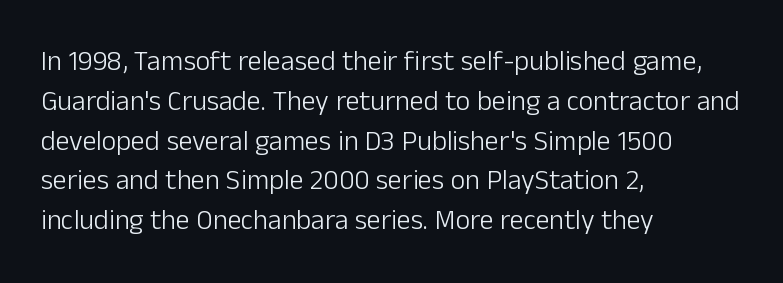
Upright lettering throughout. Compared with a centered layout, this one pins lines to the left instead. The line texture is even and compact thanks to regular tracking. Look at the bottom of the vertical strokes: they stop flat, with no serifs. The face used here is proportionally spaced, like ordinary book or web type. Summary of weight: not heavy and not bold.
